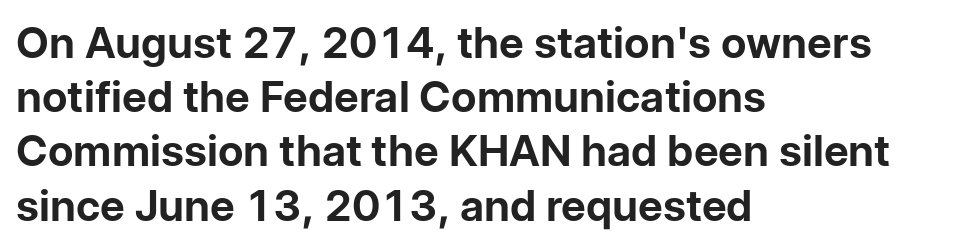
The image shows 43 px bold sans-serif type, upright; set left-aligned, normal line spacing (1.26x), normal letter spacing, not underlined; low stroke contrast and a medium x-height.
